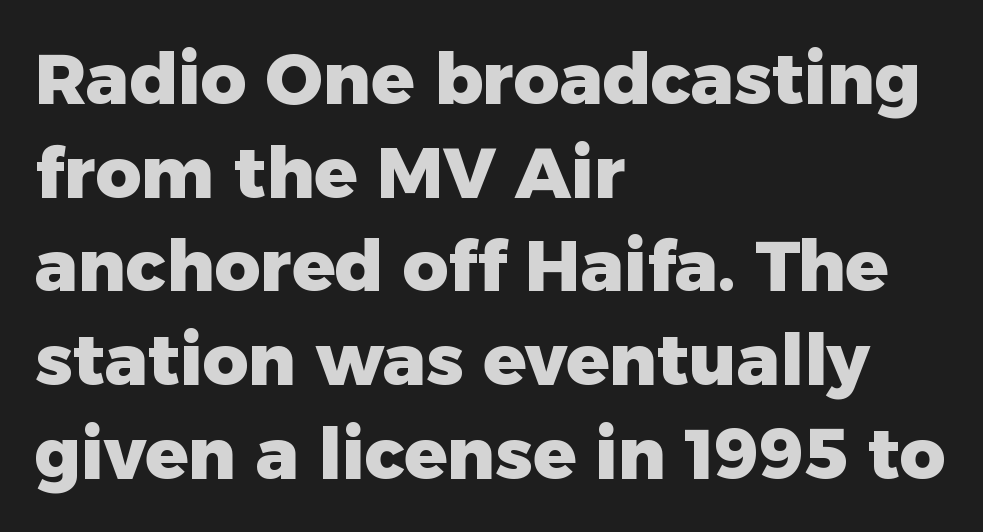
Spacing verdict: proportional, widths tailored to each character. Short and long lines alike share a common starting point at left. The space between consecutive lines is moderate. Font category for this specimen: sans-serif.
